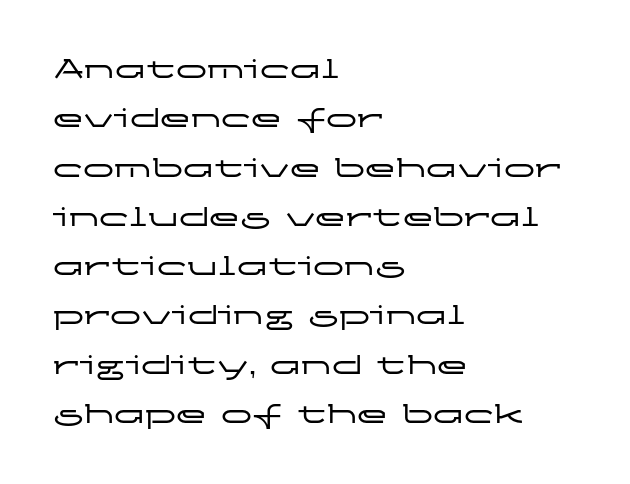
Letterform terminals end flat and unadorned throughout the passage. Observe the ordinary spacing: letters are neighbours, not strangers. This sample has the flowing, uneven cadence of proportional lettering. Anything drawn beneath the words? Only blank space. Vertical strokes here are truly vertical. Horizontal bands of white between lines are of average thickness.
